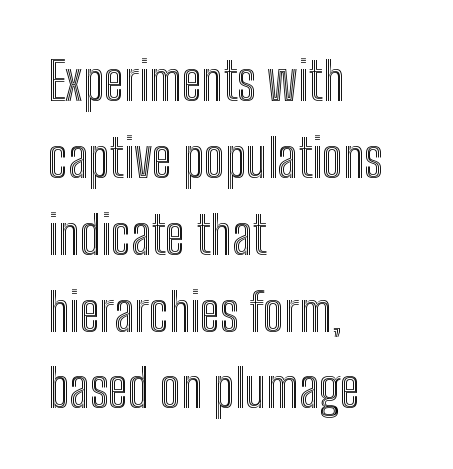
In CSS terms this would be text-align: left. These lines are rendered in a variable-pitch font. It's the straight-up-and-down kind of type. The passage shown has conventional tracking throughout. This block has exactly the height ordinary leading produces.
